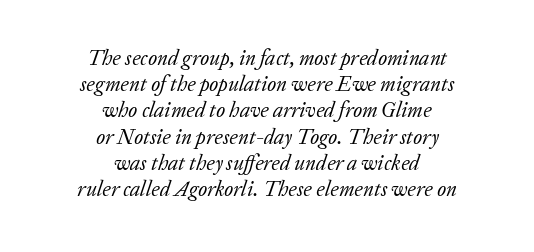
The strokes are not fattened; the text isn't bold. Italic: yes, the glyphs are oblique. Is the block centered? Yes — each line is placed symmetrically about the middle. No extra tracking has been applied to these lines. Horizontal bands of white between lines are of average thickness. Descenders are the only things crossing below the line.
